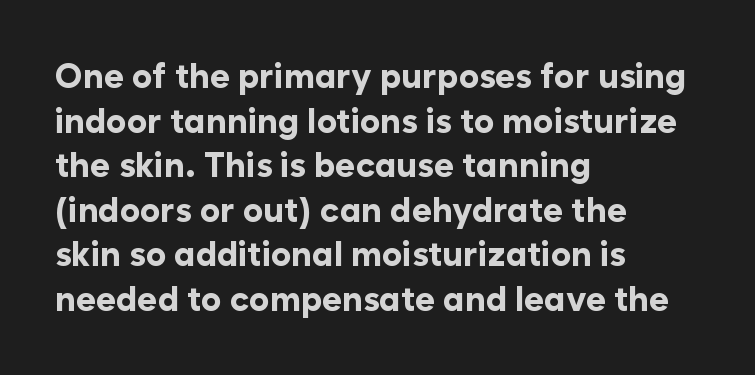
Q: Is the text bold? A: Yes.
Q: Is the text italic (slanted)? A: No, it is upright.
Q: Is the typeface a serif or a sans-serif typeface? A: Sans-serif.
Q: Is the text underlined? A: No.
Q: How is the paragraph aligned? A: Left-aligned.
Q: Is the spacing between letters normal or unusually wide? A: Normal.
Q: Is the spacing between lines tight, normal or loose? A: Normal.
Q: Width (condensed, normal, or wide)? A: Normal.
Q: Stroke contrast? A: Low.
Q: x-height? A: Medium.
Q: Monospaced? A: No.
